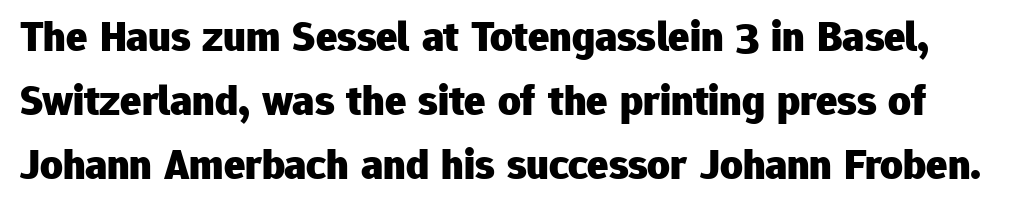
{"serif": "no", "italic": "no", "bold": "yes", "weight": "heavy", "width": "normal", "stroke_contrast": "low", "x_height": "medium", "monospaced": "no", "underline": "no", "line_spacing": "normal", "line_spacing_ratio": 1.46, "letter_spacing": "normal", "letter_spacing_em": 0.0, "glyph_px": 44}
